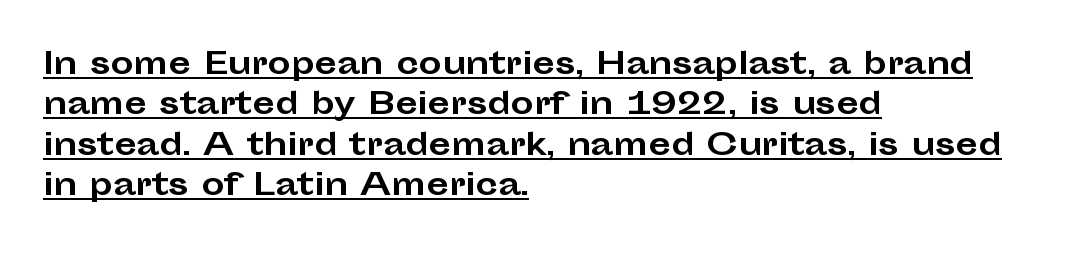
The image shows 29 px bold, wide sans-serif type, upright; set left-aligned, normal line spacing (1.39x), normal letter spacing, underlined; low stroke contrast and a medium x-height.
